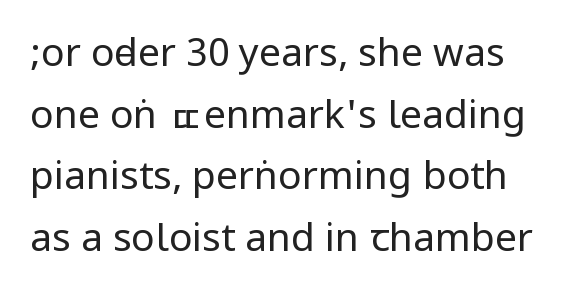
{"serif": "no", "italic": "no", "bold": "no", "weight": "regular", "width": "condensed", "stroke_contrast": "low", "underline": "no", "line_spacing": "normal", "line_spacing_ratio": 1.58, "letter_spacing": "normal", "letter_spacing_em": 0.0, "glyph_px": 39}
